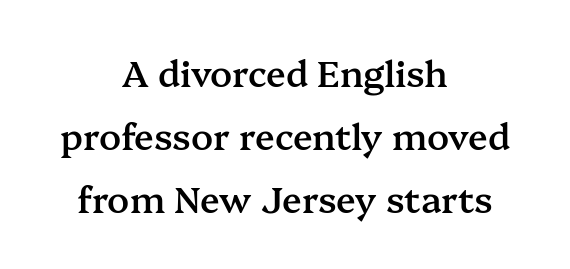
{"serif": "yes", "italic": "no", "bold": "semi", "weight": "semibold", "width": "normal", "stroke_contrast": "medium", "x_height": "medium", "monospaced": "no", "underline": "no", "align": "center", "line_spacing_ratio": 1.75, "letter_spacing": "normal", "letter_spacing_em": 0.0, "glyph_px": 36}
